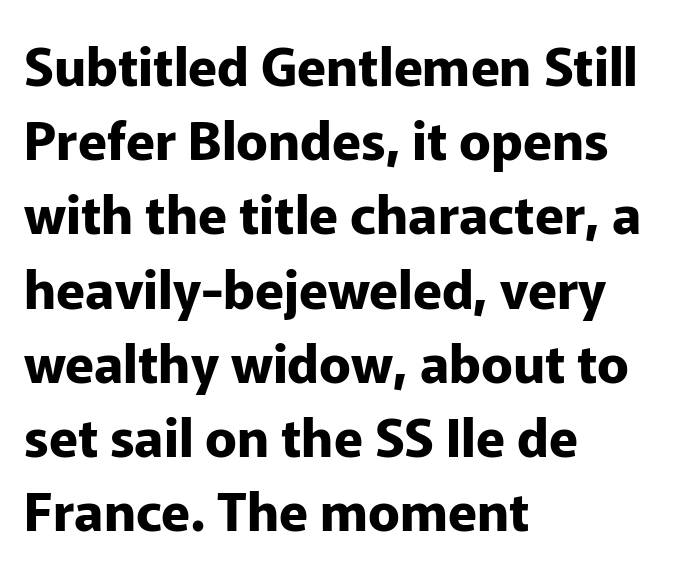
Q: Is the text bold? A: Yes.
Q: Is the text italic (slanted)? A: No, it is upright.
Q: Is the typeface a serif or a sans-serif typeface? A: Sans-serif.
Q: Is the text underlined? A: No.
Q: How is the paragraph aligned? A: Left-aligned.
Q: Is the spacing between letters normal or unusually wide? A: Normal.
Q: Is the spacing between lines tight, normal or loose? A: Normal.
Q: Width (condensed, normal, or wide)? A: Normal.
Q: Stroke contrast? A: Low.
Q: x-height? A: Medium.
Q: Monospaced? A: No.
